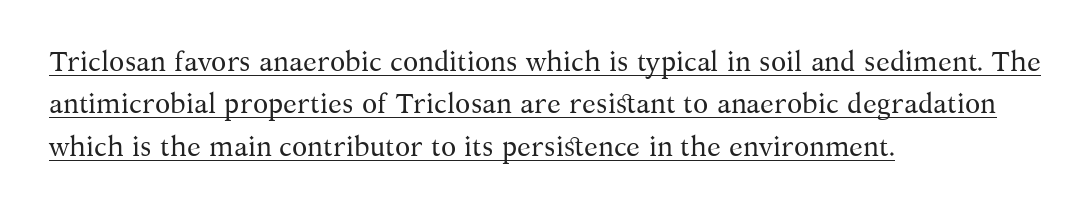
{"serif": "yes", "italic": "no", "bold": "no", "weight": "regular", "width": "normal", "stroke_contrast": "medium", "x_height": "medium", "monospaced": "no", "underline": "yes", "align": "left", "line_spacing": "normal", "line_spacing_ratio": 1.51, "letter_spacing": "normal", "letter_spacing_em": 0.0, "glyph_px": 28}
